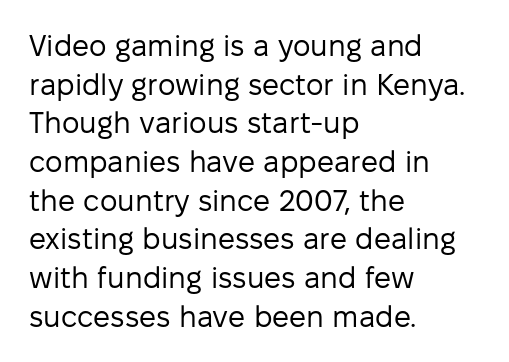
Classification — sans serif. The line texture is even and compact thanks to regular tracking. No italicization has been applied; the sample stays upright. Has an underline been added? It has not.
